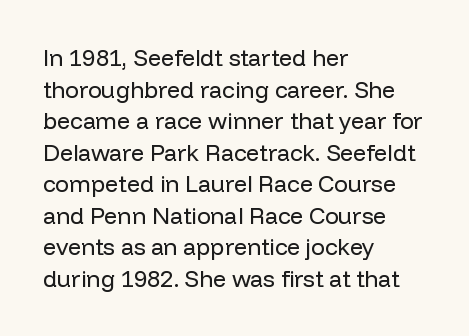
Q: Is the text bold? A: No.
Q: Is the text italic (slanted)? A: No, it is upright.
Q: Is the text underlined? A: No.
Q: How is the paragraph aligned? A: Left-aligned.
Q: Is the spacing between letters normal or unusually wide? A: Normal.
Q: Is the spacing between lines tight, normal or loose? A: Normal.
